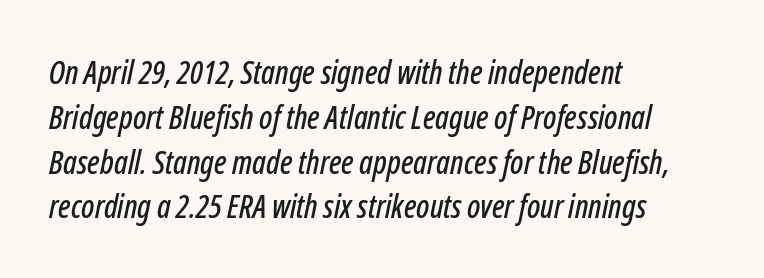
Quick note: italic. Nobody drew a line under any word here. This sample has the flowing, uneven cadence of proportional lettering. Every row of glyphs begins at an identical x-position on the left. There is no visible air inserted between adjacent glyphs.
